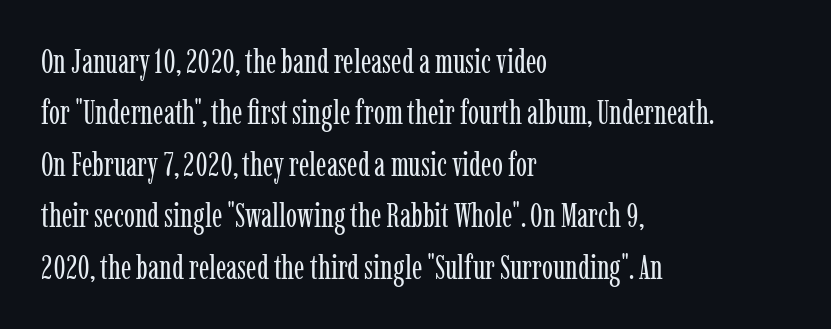
Typographically, this falls in the serif category. Rows of type keep a routine distance in the vertical direction. The passage shown has conventional tracking throughout. Character widths vary here, with narrow letters taking less room than wide ones.
